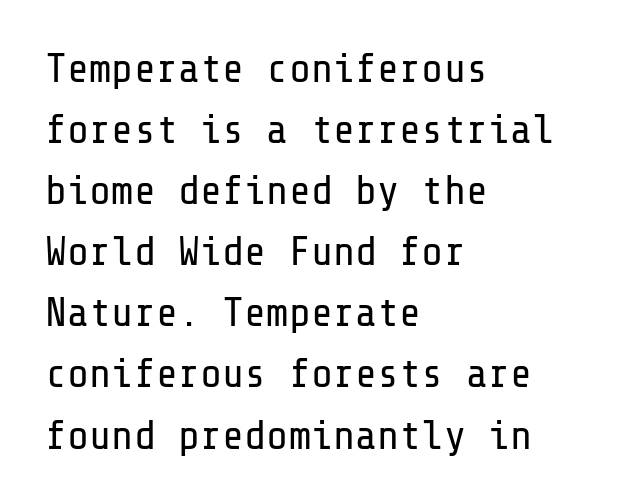
{"serif": "no", "italic": "no", "bold": "no", "weight": "regular", "width": "normal", "stroke_contrast": "low", "x_height": "medium", "underline": "no", "align": "left", "line_spacing": "normal", "line_spacing_ratio": 1.49, "letter_spacing": "normal", "letter_spacing_em": 0.0, "glyph_px": 41}
